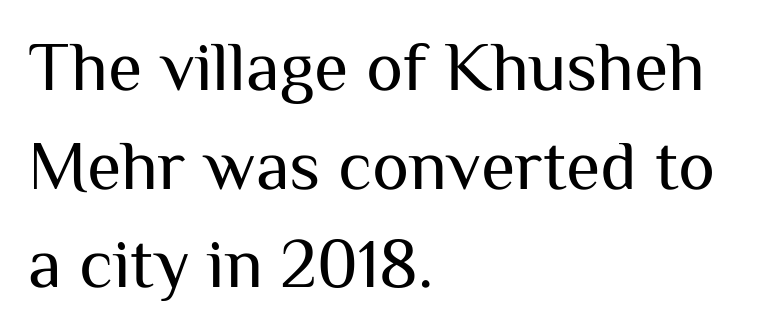
Alignment: flush left. The passage shown is typeset with a sans-serif family. Is the letter spacing exaggerated? No — it looks like the ordinary default. Character widths vary here, with narrow letters taking less room than wide ones. Weight: regular or lighter. One glance says typical: line gaps are just what's usual.
